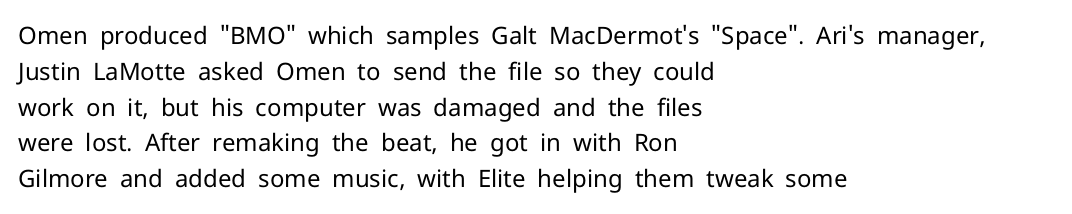
Q: Is the text bold? A: No.
Q: Is the text italic (slanted)? A: No, it is upright.
Q: Is the text underlined? A: No.
Q: How is the paragraph aligned? A: Left-aligned.
Q: Is the spacing between letters normal or unusually wide? A: Normal.
Q: Is the spacing between lines tight, normal or loose? A: Normal.
